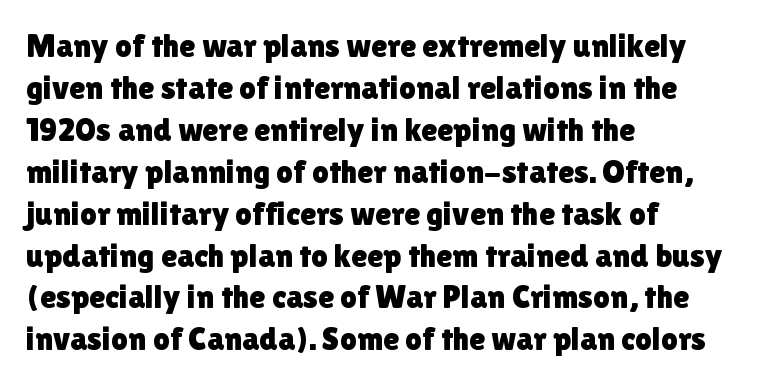
Q: Is the text italic (slanted)? A: No, it is upright.
Q: Is the typeface a serif or a sans-serif typeface? A: Sans-serif.
Q: Is the text underlined? A: No.
Q: How is the paragraph aligned? A: Left-aligned.
Q: Is the spacing between letters normal or unusually wide? A: Normal.
Q: Is the spacing between lines tight, normal or loose? A: Normal.
Q: Width (condensed, normal, or wide)? A: Normal.
Q: x-height? A: Medium.
Q: Monospaced? A: No.
